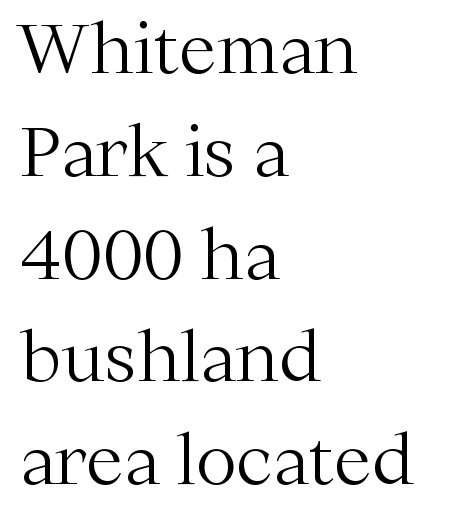
Q: Is the text bold? A: No.
Q: Is the text italic (slanted)? A: No, it is upright.
Q: Is the typeface a serif or a sans-serif typeface? A: Serif.
Q: Is the text underlined? A: No.
Q: How is the paragraph aligned? A: Left-aligned.
Q: Is the spacing between letters normal or unusually wide? A: Normal.
Q: Is the spacing between lines tight, normal or loose? A: Normal.
Q: Width (condensed, normal, or wide)? A: Normal.
Q: Stroke contrast? A: Medium.
Q: x-height? A: Medium.
Q: Monospaced? A: No.
